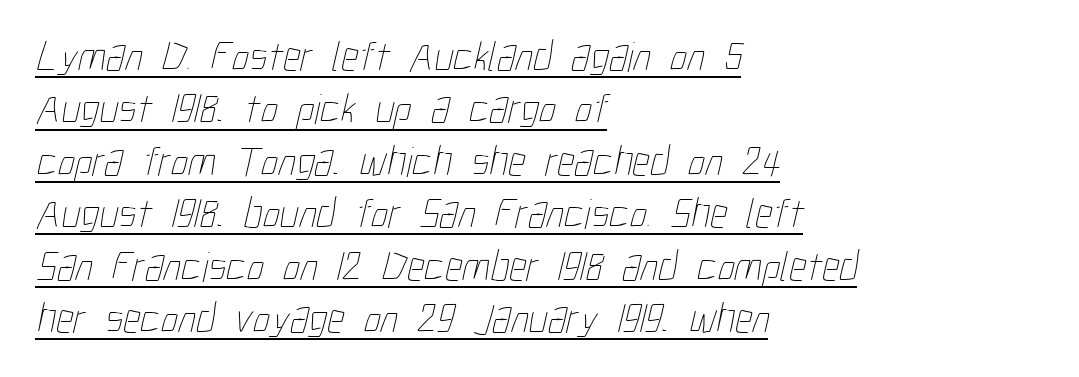
Q: Is the text bold? A: No.
Q: Is the text underlined? A: Yes.
Q: How is the paragraph aligned? A: Left-aligned.
Q: Is the spacing between letters normal or unusually wide? A: Normal.
Q: Width (condensed, normal, or wide)? A: Condensed.
Q: Stroke contrast? A: Low.
Q: x-height? A: Medium.
Q: Monospaced? A: No.
